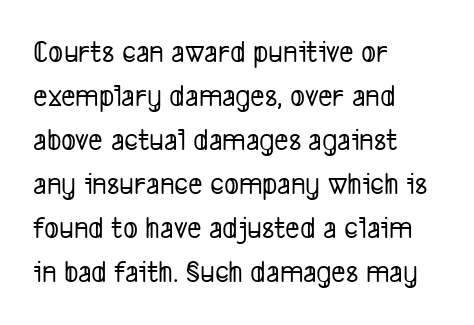
Only glyphs here, with clear space below each row. This sample has the flowing, uneven cadence of proportional lettering. Students, observe: this is what conventionally led text looks like. Caption: multi-line text, flush left, ragged right.
